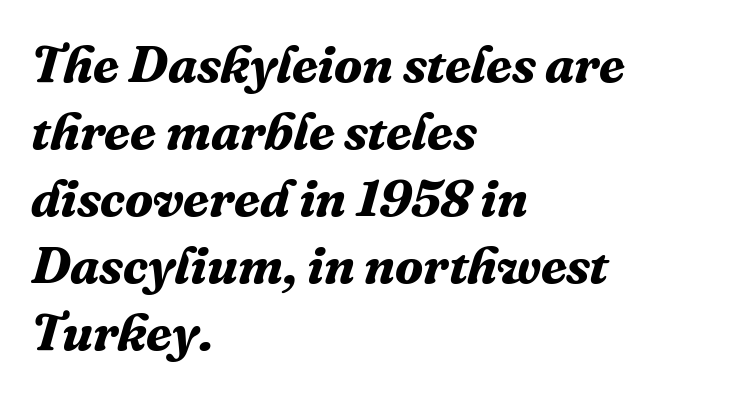
Q: Is the text bold? A: Yes.
Q: Is the text italic (slanted)? A: Yes, it leans right by about 16 degrees.
Q: Is the typeface a serif or a sans-serif typeface? A: Serif.
Q: Is the text underlined? A: No.
Q: How is the paragraph aligned? A: Left-aligned.
Q: Is the spacing between letters normal or unusually wide? A: Normal.
Q: Is the spacing between lines tight, normal or loose? A: Normal.
Q: Width (condensed, normal, or wide)? A: Normal.
Q: Stroke contrast? A: Medium.
Q: x-height? A: Medium.
Q: Monospaced? A: No.
